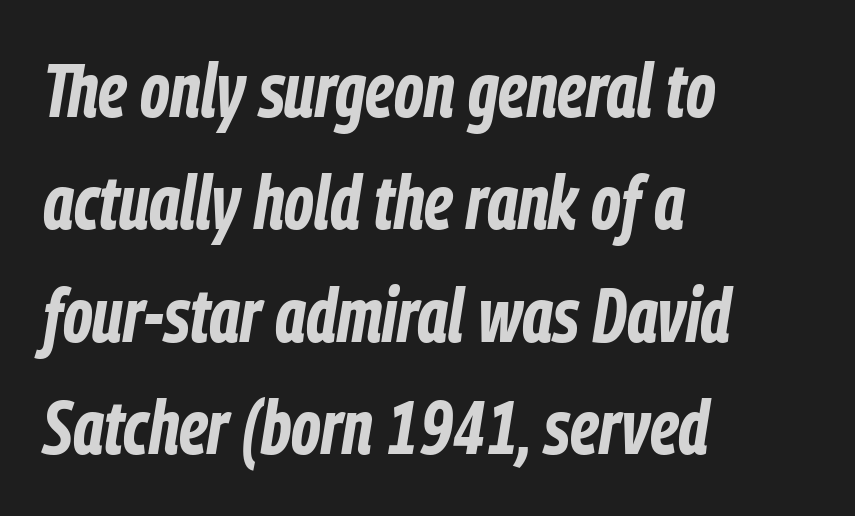
A student would call this left alignment; a typographer would say flush left, rag right. In terms of letterspacing, this is plain default setting. Chunky letters — that's bold for sure. The passage shown is typed in a proportional face where columns would drift. You can tell it's italic because the verticals aren't actually vertical. Regarding leading, the lines here are spaced in the standard way.
